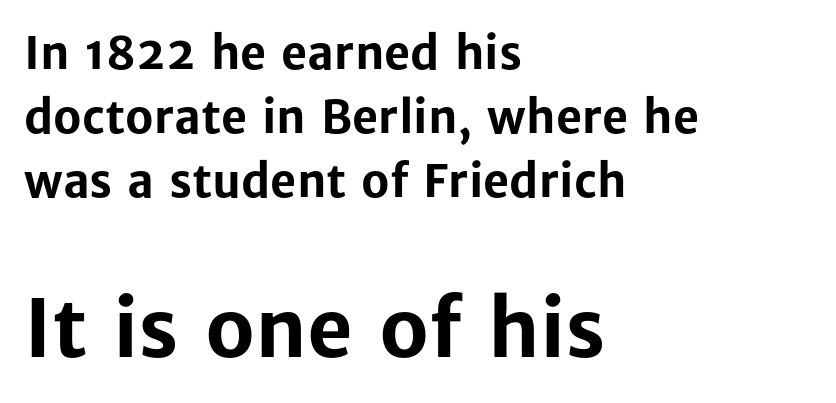
The image shows 79 px bold sans-serif type, upright; set left-aligned, normal line spacing (1.42x), normal letter spacing, not underlined; the second (bottom) block is 1.76x larger; low stroke contrast and a medium x-height.
